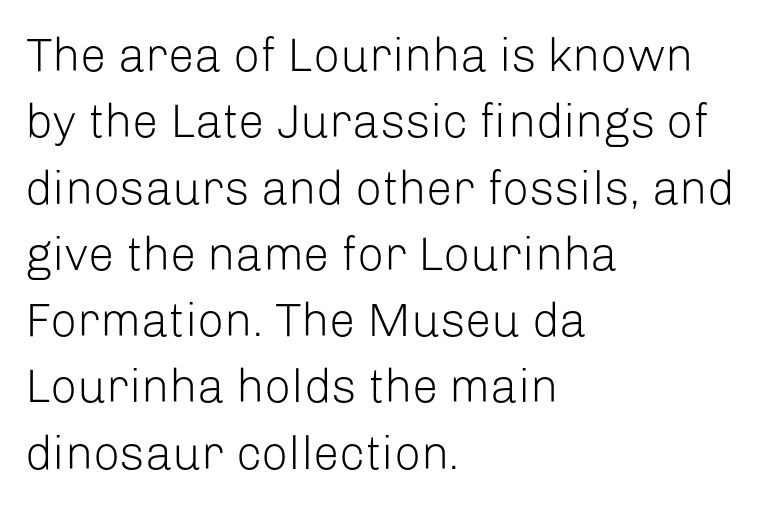
All the whitespace from short lines collects on the right. Each letter keeps its own natural width here, so spacing adapts to shape. This is the regular roman posture of the typeface. The rendering keeps characters at their native spacing. How would I describe the line gaps? Plain and ordinary. Weight: in the light-to-regular range.
